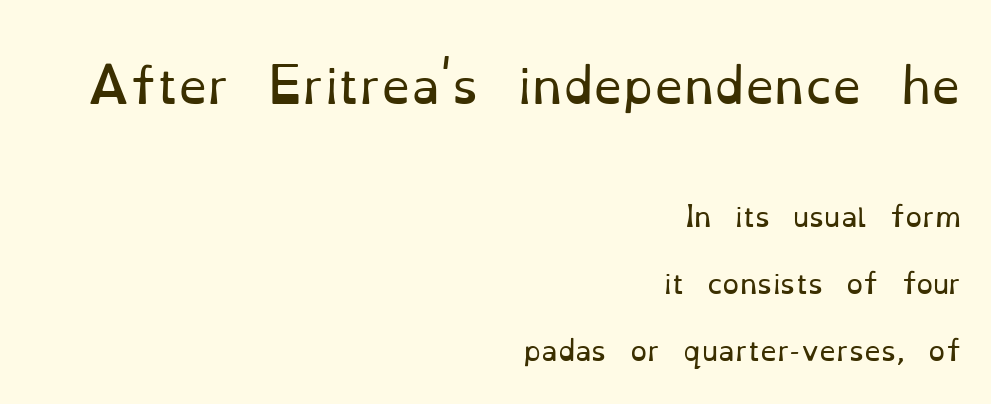
The image shows 47 px regular-weight serif type, upright; set right-aligned, loose line spacing (2.48x), normal letter spacing, not underlined; the first (top) block is 1.74x larger; low stroke contrast and a small x-height.
